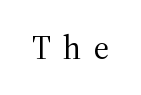
{"serif": "yes", "italic": "no", "bold": "no", "weight": "regular", "width": "normal", "stroke_contrast": "medium", "x_height": "medium", "monospaced": "no", "underline": "no", "letter_spacing": "wide", "letter_spacing_em": 0.37, "glyph_px": 33}
